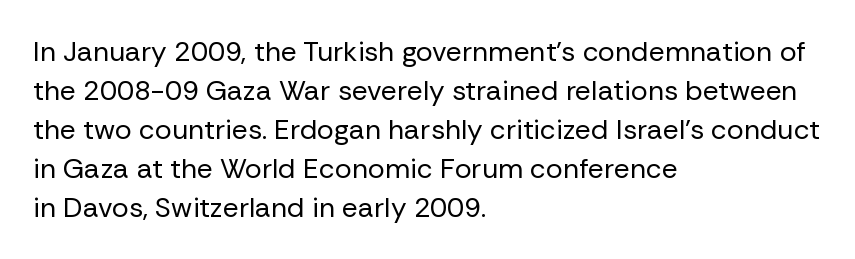
The image shows 28 px regular-weight sans-serif type, upright; set left-aligned, normal line spacing (1.39x), normal letter spacing, not underlined; low stroke contrast and a medium x-height.
